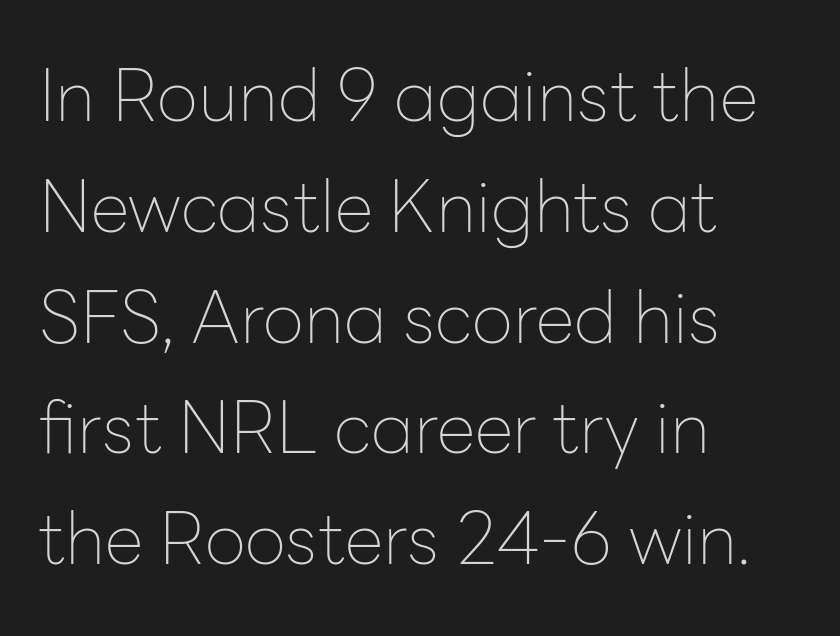
Q: Is the text bold? A: No.
Q: Is the text italic (slanted)? A: No, it is upright.
Q: Is the typeface a serif or a sans-serif typeface? A: Sans-serif.
Q: Is the text underlined? A: No.
Q: How is the paragraph aligned? A: Left-aligned.
Q: Is the spacing between letters normal or unusually wide? A: Normal.
Q: Is the spacing between lines tight, normal or loose? A: Normal.
Q: Width (condensed, normal, or wide)? A: Normal.
Q: Stroke contrast? A: Low.
Q: x-height? A: Medium.
Q: Monospaced? A: No.
